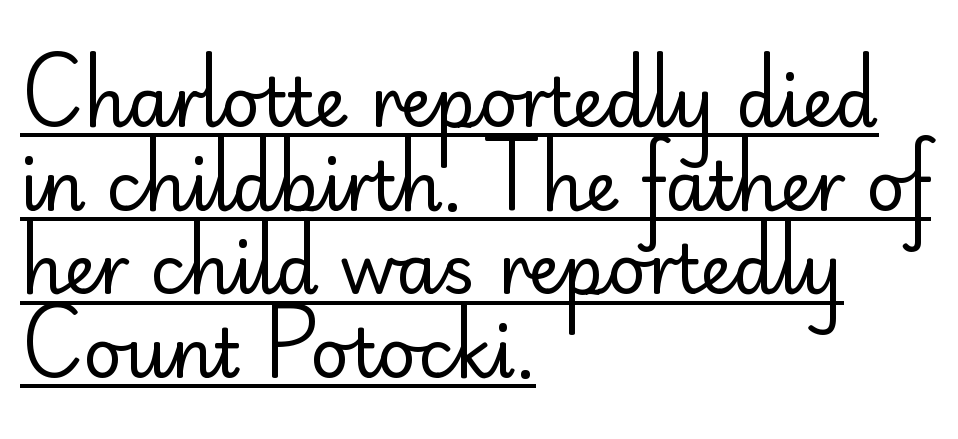
Tall strokes in this sample are plumb rather than angled. Counters stay open thanks to moderate or lighter strokes. Nope, no serifs anywhere on these letters. Inter-character spacing is left at the font's built-in metrics. Spacing verdict: proportional, widths tailored to each character.
